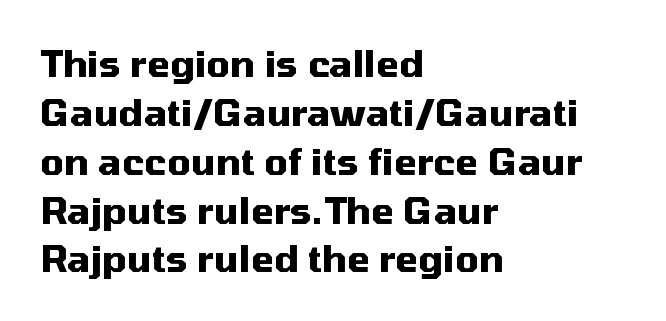
The image shows 37 px heavy sans-serif type, upright; set left-aligned, normal line spacing (1.32x), normal letter spacing, not underlined; medium stroke contrast and a medium x-height.
